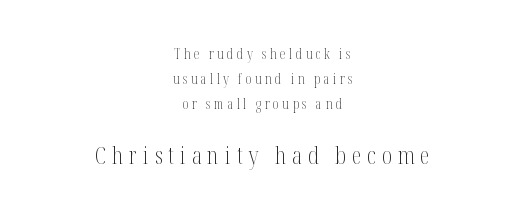
{"italic": "no", "bold": "no", "underline": "no", "align": "center", "line_spacing_ratio": 1.77, "letter_spacing": "wide", "letter_spacing_em": 0.25, "larger_block": "second", "size_ratio": 1.71, "glyph_px": 24}
